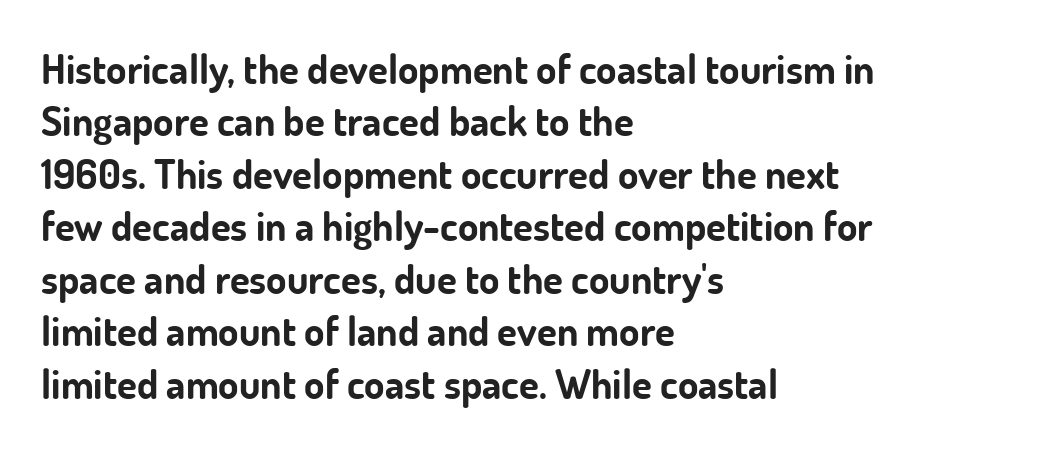
The image shows 41 px bold sans-serif type, upright; set left-aligned, normal line spacing (1.28x), normal letter spacing, not underlined; low stroke contrast and a small x-height.
